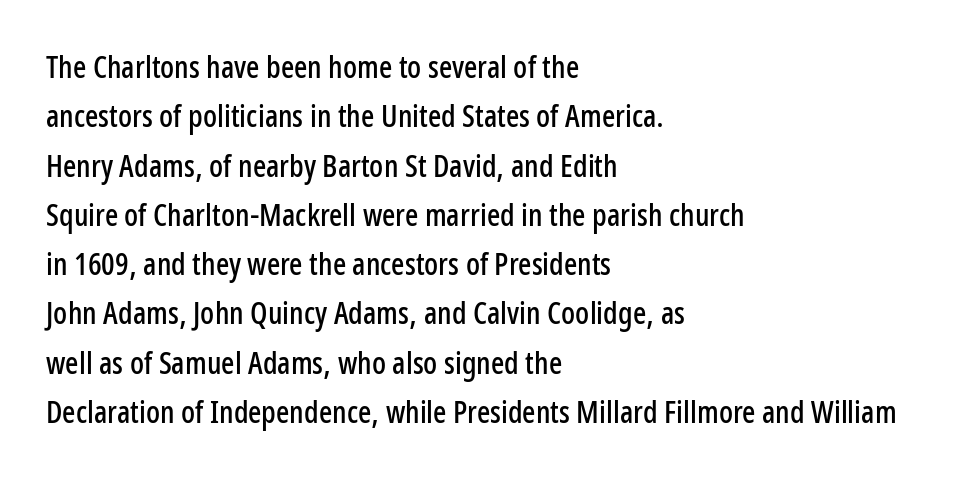
The image shows 31 px condensed sans-serif type, upright; set left-aligned, normal line spacing (1.59x), normal letter spacing, not underlined; low stroke contrast and a medium x-height.
